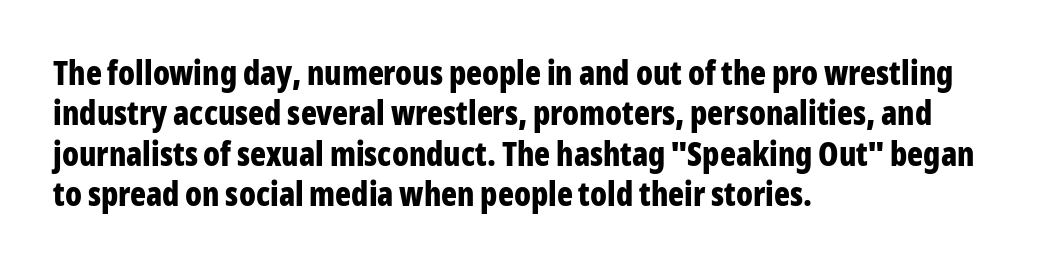
{"serif": "no", "italic": "no", "bold": "yes", "weight": "bold", "width": "condensed", "stroke_contrast": "low", "x_height": "medium", "monospaced": "no", "underline": "no", "align": "left", "line_spacing_ratio": 1.22, "letter_spacing": "normal", "letter_spacing_em": 0.0, "glyph_px": 33}
